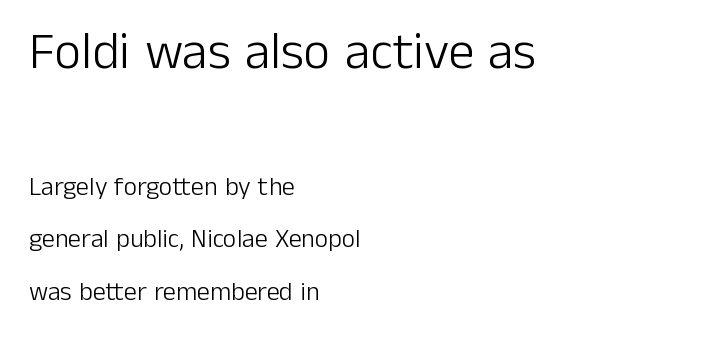
Note the varied advance widths — an 'i' is clearly narrower than an 'm'. Clear beneath every line of the passage. Is the block centered? No — it sits flush against the left margin. Large over small — that's the arrangement of the two blocks here. The letters stand upright; this is a roman face. The weight tops out at a normal text grade.
